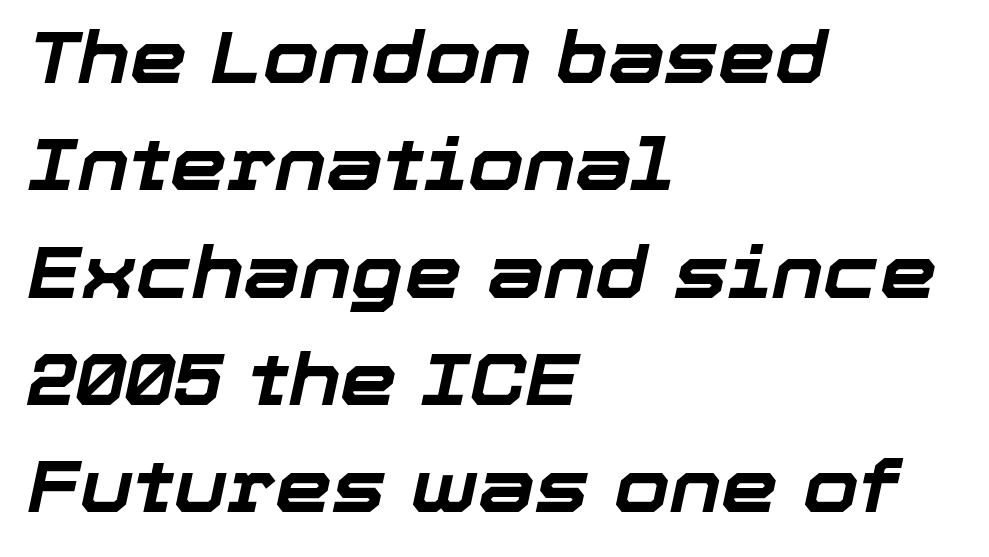
Leftover space on each line is placed entirely after the last word. Each letter keeps its own natural width here, so spacing adapts to shape. The line-height multiplier appears to be the usual default. The face used here has a pronounced slope to its letters.
